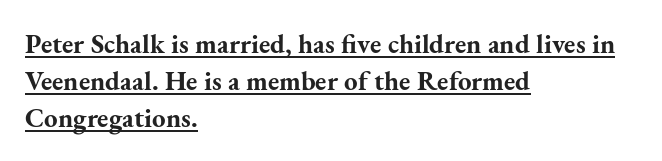
The image shows 27 px bold type, upright; set left-aligned, normal line spacing (1.37x), normal letter spacing, underlined.
